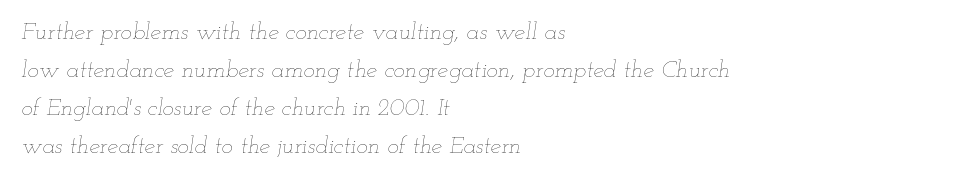
Q: Is the text bold? A: No.
Q: Is the text italic (slanted)? A: Yes, it leans right by about 12 degrees.
Q: Is the text underlined? A: No.
Q: How is the paragraph aligned? A: Left-aligned.
Q: Is the spacing between letters normal or unusually wide? A: Normal.
Q: Is the spacing between lines tight, normal or loose? A: Normal.
